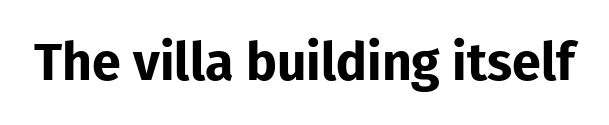
{"serif": "no", "italic": "no", "bold": "yes", "weight": "bold", "width": "normal", "stroke_contrast": "low", "x_height": "medium", "monospaced": "no", "underline": "no", "letter_spacing": "normal", "letter_spacing_em": 0.0, "glyph_px": 52}
